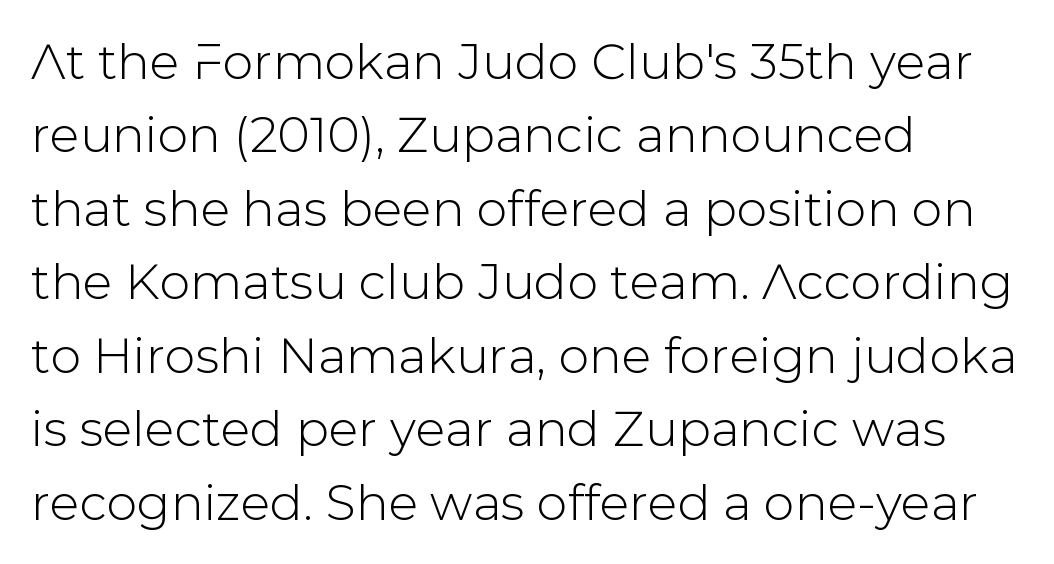
The image shows 49 px sans-serif type, upright; set left-aligned, normal line spacing (1.5x), normal letter spacing, not underlined; low stroke contrast and a medium x-height.
